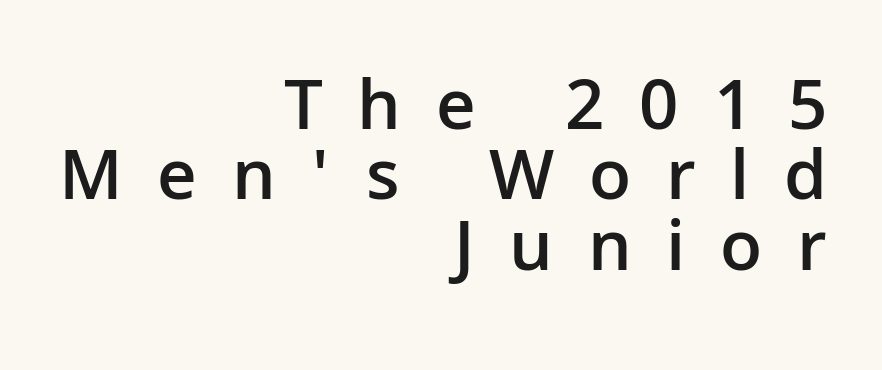
The image shows 74 px semibold sans-serif type, upright; set right-aligned, tight line spacing (0.95x), unusually wide letter spacing (+0.47 em), not underlined; low stroke contrast and a medium x-height.
